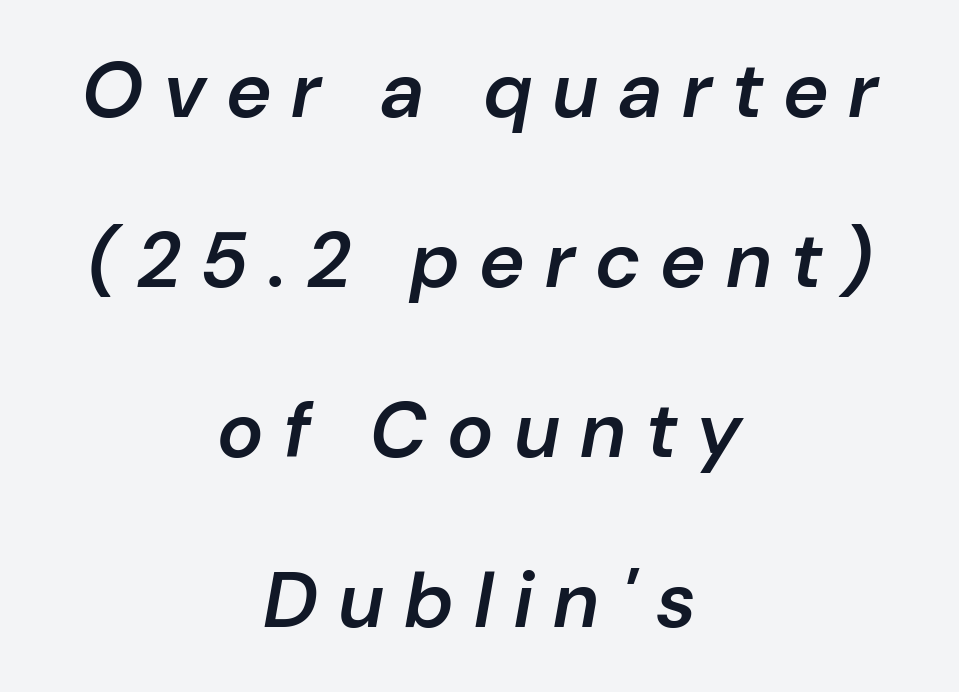
Q: Is the text bold? A: Semi-bold.
Q: Is the text italic (slanted)? A: Yes, it leans right by about 10 degrees.
Q: Is the text underlined? A: No.
Q: How is the paragraph aligned? A: Centered.
Q: Is the spacing between letters normal or unusually wide? A: Unusually wide.
Q: Is the spacing between lines tight, normal or loose? A: Loose.
Q: Width (condensed, normal, or wide)? A: Normal.
Q: Stroke contrast? A: Low.
Q: x-height? A: Medium.
Q: Monospaced? A: No.
